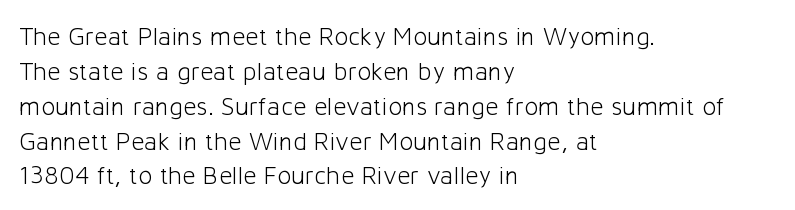
Q: Is the text bold? A: No.
Q: Is the text italic (slanted)? A: No, it is upright.
Q: Is the text underlined? A: No.
Q: How is the paragraph aligned? A: Left-aligned.
Q: Is the spacing between letters normal or unusually wide? A: Normal.
Q: Is the spacing between lines tight, normal or loose? A: Normal.
